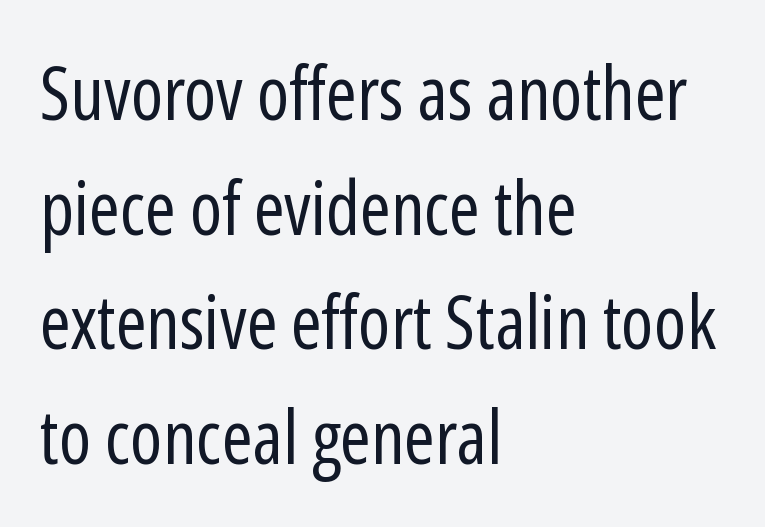
{"serif": "no", "italic": "no", "bold": "no", "weight": "regular", "width": "condensed", "stroke_contrast": "low", "x_height": "medium", "monospaced": "no", "underline": "no", "align": "left", "line_spacing": "normal", "line_spacing_ratio": 1.55, "letter_spacing": "normal", "letter_spacing_em": 0.0, "glyph_px": 74}
